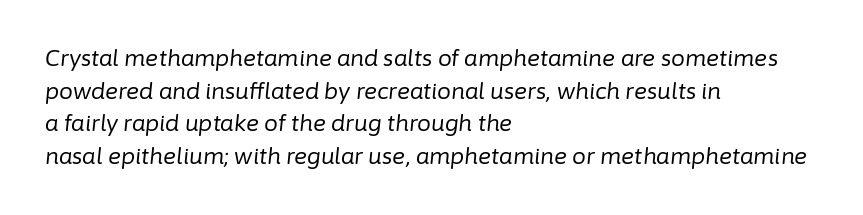
If you drew a line through each stem, it would be angled. The space beneath each line is pristine and unruled. Interline gaps are of average width in this sample. The ragged edge is on the right, which tells us the setting is flush left. The passage shown is not bold in any degree. Characters follow at the spacing the type designer built in.
